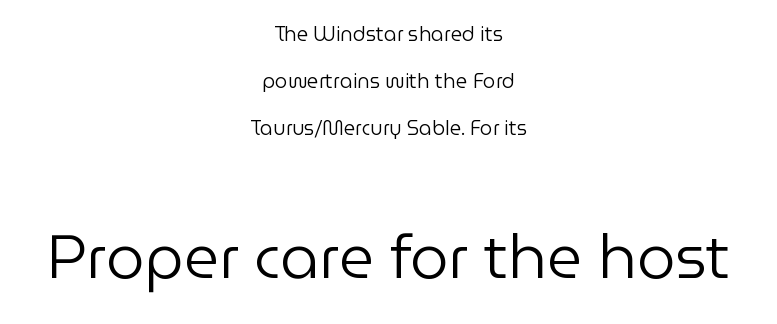
Q: Is the text bold? A: No.
Q: Is the text italic (slanted)? A: No, it is upright.
Q: Is the typeface a serif or a sans-serif typeface? A: Sans-serif.
Q: Is the text underlined? A: No.
Q: How is the paragraph aligned? A: Centered.
Q: Is the spacing between letters normal or unusually wide? A: Normal.
Q: Is the spacing between lines tight, normal or loose? A: Loose.
Q: Which block of text is set in a larger size, the first (top) or the second (bottom)? A: The second (bottom) one.
Q: Width (condensed, normal, or wide)? A: Normal.
Q: Stroke contrast? A: Low.
Q: x-height? A: Medium.
Q: Monospaced? A: No.
